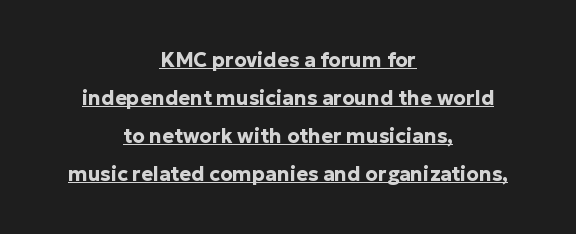
Q: Is the text bold? A: Yes.
Q: Is the text italic (slanted)? A: No, it is upright.
Q: Is the text underlined? A: Yes.
Q: How is the paragraph aligned? A: Centered.
Q: Is the spacing between letters normal or unusually wide? A: Normal.
Q: Is the spacing between lines tight, normal or loose? A: Loose.
